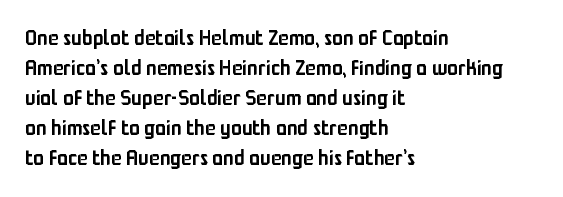
In terms of letterspacing, this is plain default setting. Underlining? Definitely not there. The rendering anchors every line to the left-hand side. Style check: upright.
